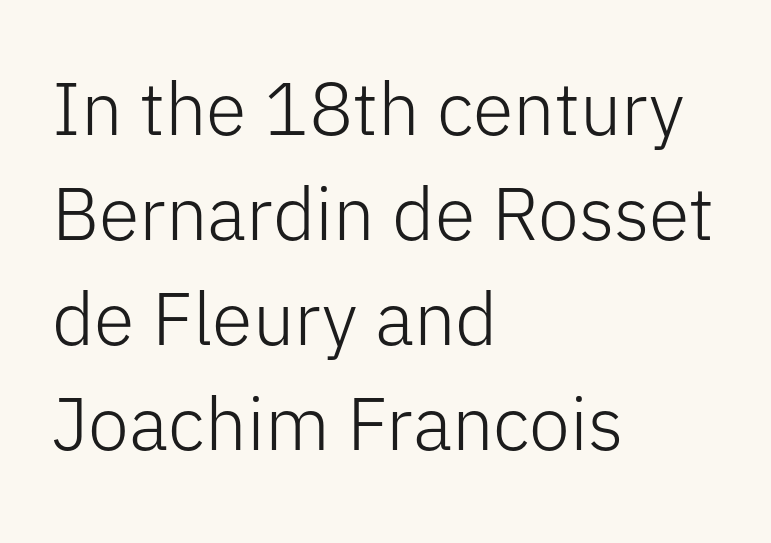
Q: Is the text bold? A: No.
Q: Is the text italic (slanted)? A: No, it is upright.
Q: Is the typeface a serif or a sans-serif typeface? A: Sans-serif.
Q: Is the text underlined? A: No.
Q: How is the paragraph aligned? A: Left-aligned.
Q: Is the spacing between letters normal or unusually wide? A: Normal.
Q: Is the spacing between lines tight, normal or loose? A: Normal.
Q: Width (condensed, normal, or wide)? A: Normal.
Q: Stroke contrast? A: Low.
Q: x-height? A: Medium.
Q: Monospaced? A: No.
